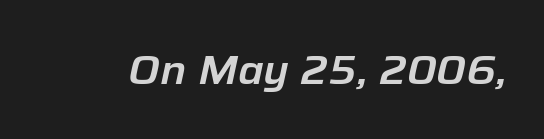
{"italic": "yes", "lean": "right", "slant_degrees": 12, "width": "normal", "stroke_contrast": "low", "x_height": "medium", "monospaced": "no", "underline": "no", "letter_spacing": "normal", "letter_spacing_em": 0.0, "glyph_px": 41}
